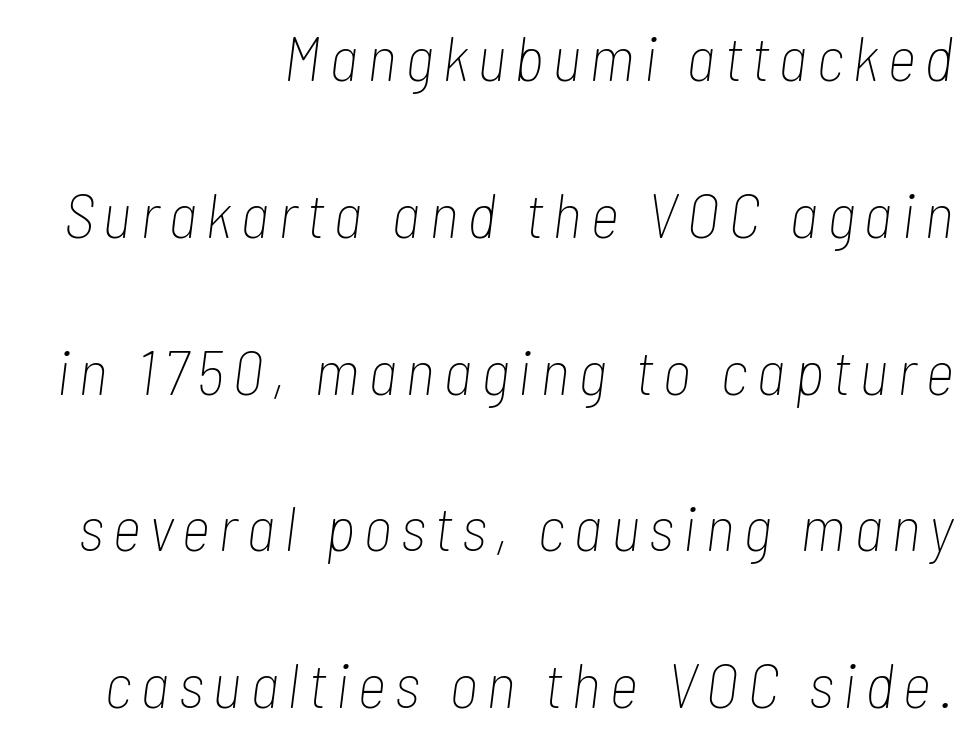
The image shows 64 px thin, condensed type, italic (leaning right); set right-aligned, loose line spacing (2.45x), not underlined; low stroke contrast and a medium x-height.
